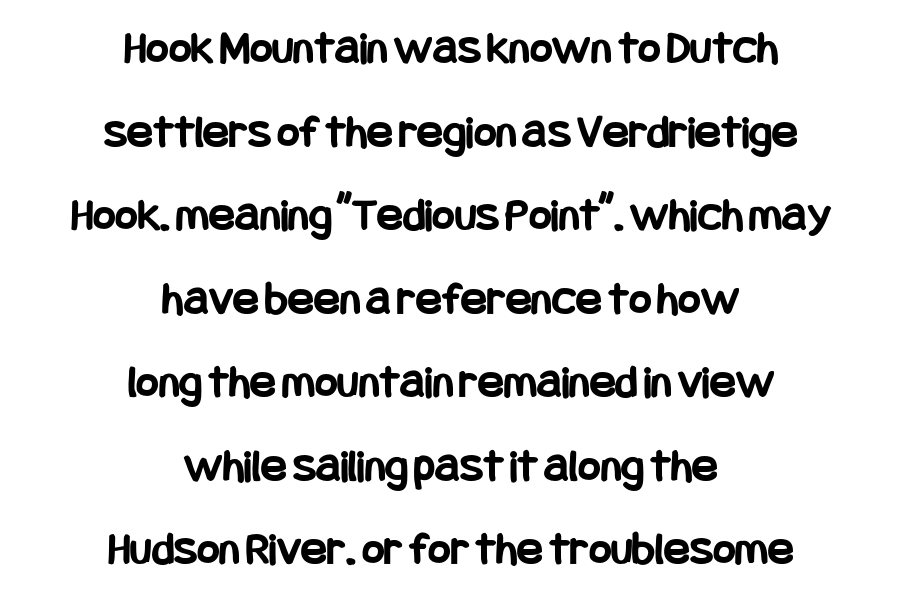
The strip under each line holds only bare page. Both edges are ragged and mirror each other, which tells us the setting is centered. Letterform terminals end flat and unadorned throughout the passage. It's the straight-up-and-down kind of type. Heavy-handed strokes throughout: this text is bold. You could call the tracking neutral — neither tight nor loose.
